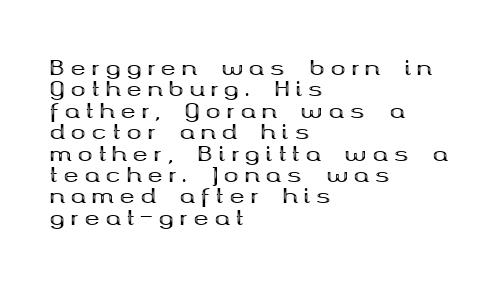
The image shows 20 px bold type, upright; set left-aligned, tight line spacing (1.07x), unusually wide letter spacing (+0.3 em), not underlined.
